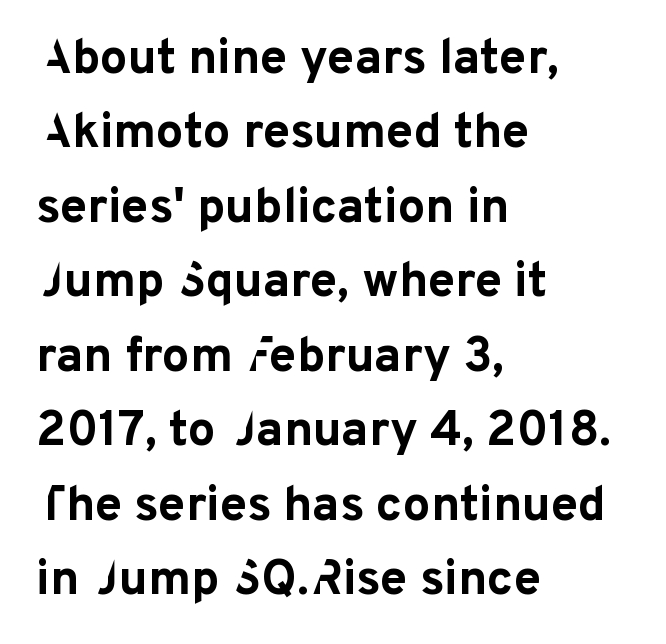
Q: Is the text bold? A: Yes.
Q: Is the text italic (slanted)? A: No, it is upright.
Q: Is the typeface a serif or a sans-serif typeface? A: Sans-serif.
Q: Is the text underlined? A: No.
Q: How is the paragraph aligned? A: Left-aligned.
Q: Is the spacing between letters normal or unusually wide? A: Normal.
Q: Is the spacing between lines tight, normal or loose? A: Normal.
Q: Width (condensed, normal, or wide)? A: Normal.
Q: Stroke contrast? A: Low.
Q: x-height? A: Medium.
Q: Monospaced? A: No.
